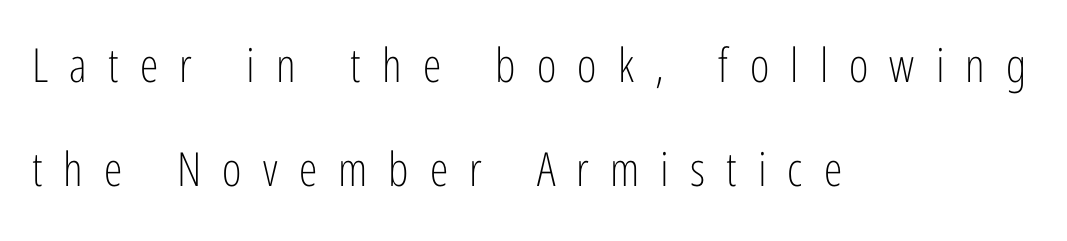
The image shows 47 px light, condensed sans-serif type, upright; set left-aligned, loose line spacing (2.22x), unusually wide letter spacing (+0.45 em), not underlined; low stroke contrast and a medium x-height.
